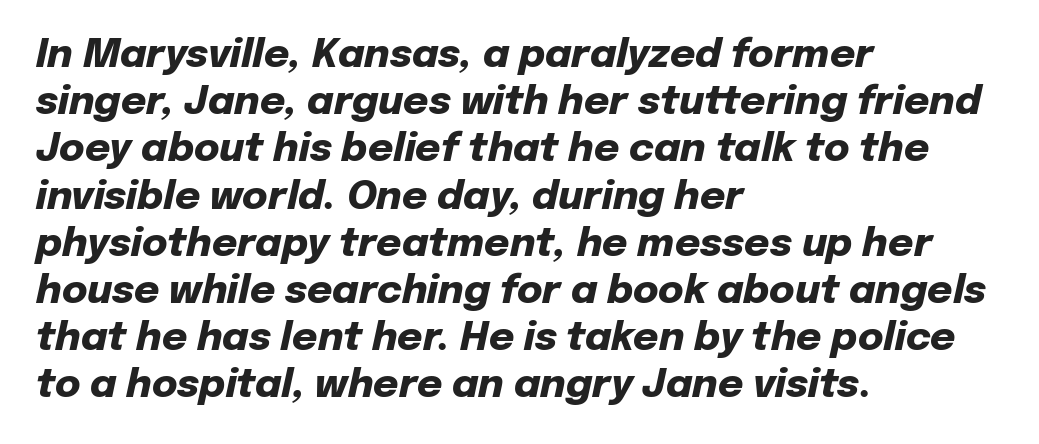
{"italic": "yes", "lean": "right", "slant_degrees": 12, "bold": "yes", "weight": "heavy", "width": "normal", "stroke_contrast": "low", "x_height": "medium", "monospaced": "no", "underline": "no", "align": "left", "line_spacing_ratio": 1.21, "letter_spacing": "normal", "letter_spacing_em": 0.0, "glyph_px": 39}
